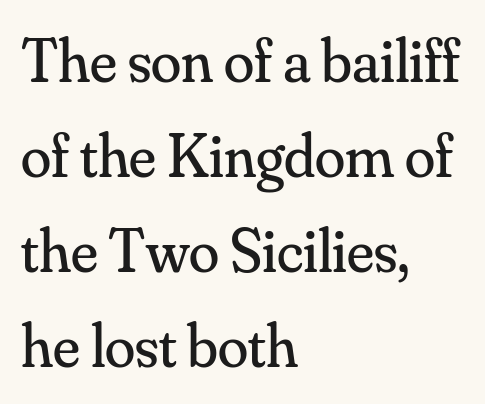
{"serif": "yes", "italic": "no", "bold": "no", "weight": "regular", "width": "normal", "stroke_contrast": "medium", "x_height": "small", "monospaced": "no", "underline": "no", "align": "left", "line_spacing": "normal", "line_spacing_ratio": 1.53, "letter_spacing": "normal", "letter_spacing_em": 0.0, "glyph_px": 62}
